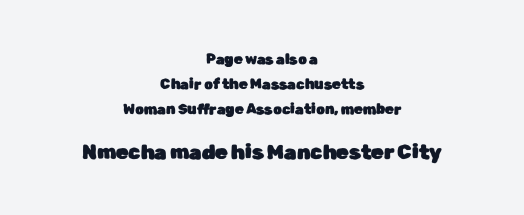
It's the straight-up-and-down kind of type. Is the letter spacing exaggerated? No — it looks like the ordinary default. Check under the words: just untouched page. Scale increases going downward across the two blocks. Alignment: centered.
